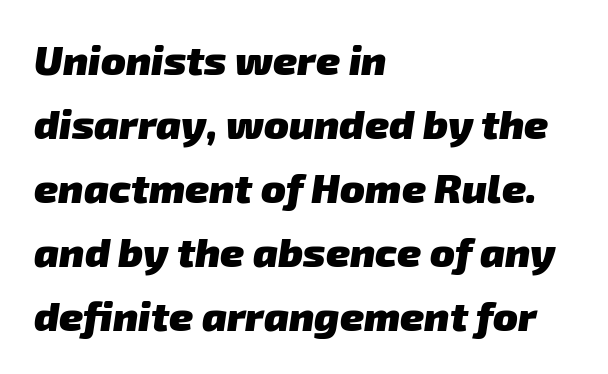
The image shows 41 px heavy sans-serif type; set left-aligned, normal line spacing (1.56x), normal letter spacing, not underlined; low stroke contrast and a medium x-height.
